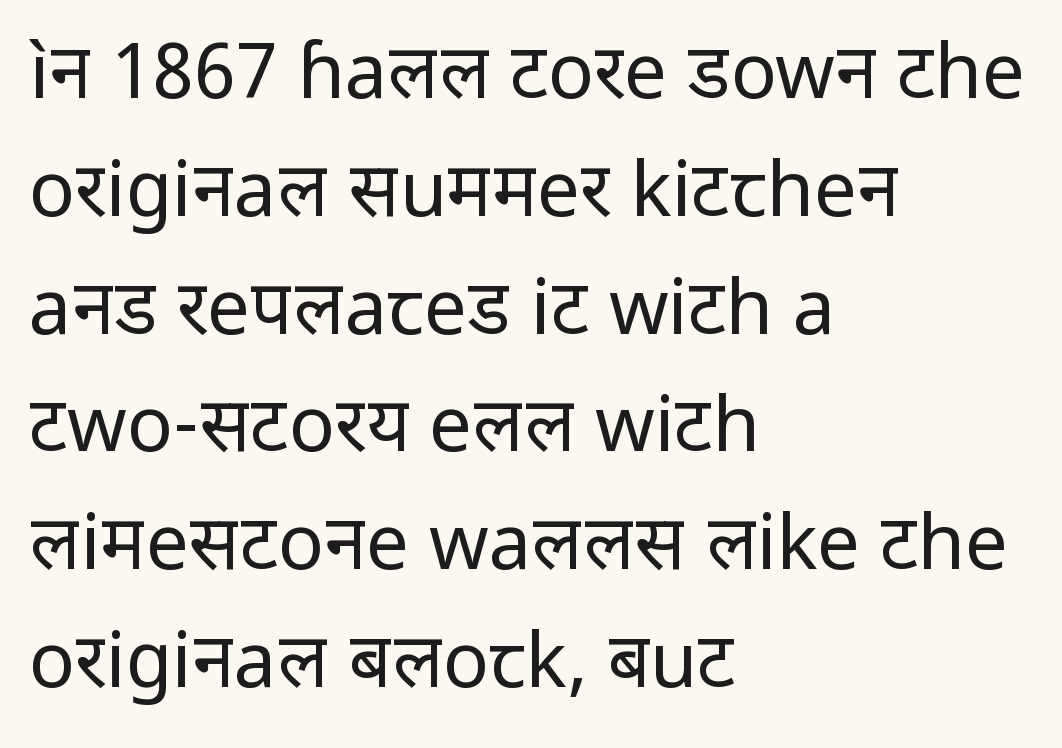
Q: Is the text bold? A: No.
Q: Is the text italic (slanted)? A: No, it is upright.
Q: Is the typeface a serif or a sans-serif typeface? A: Sans-serif.
Q: Is the text underlined? A: No.
Q: How is the paragraph aligned? A: Left-aligned.
Q: Is the spacing between letters normal or unusually wide? A: Normal.
Q: Is the spacing between lines tight, normal or loose? A: Normal.
Q: Width (condensed, normal, or wide)? A: Normal.
Q: Stroke contrast? A: Low.
Q: x-height? A: Medium.
Q: Monospaced? A: No.
